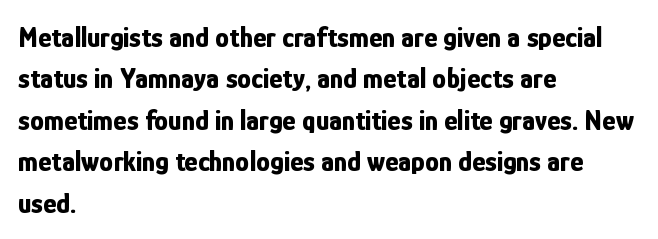
Q: Is the text bold? A: Yes.
Q: Is the text italic (slanted)? A: No, it is upright.
Q: Is the typeface a serif or a sans-serif typeface? A: Sans-serif.
Q: Is the text underlined? A: No.
Q: How is the paragraph aligned? A: Left-aligned.
Q: Is the spacing between letters normal or unusually wide? A: Normal.
Q: Is the spacing between lines tight, normal or loose? A: Normal.
Q: Width (condensed, normal, or wide)? A: Condensed.
Q: Stroke contrast? A: Low.
Q: x-height? A: Medium.
Q: Monospaced? A: No.
